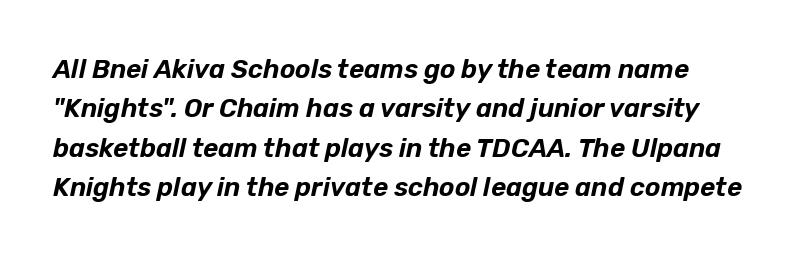
Notice how the stems are inclined rather than vertical — that's the hallmark of italics. Each word holds together tightly as a unit, with standard inter-letter gaps. If you measured baseline to baseline, you'd find a middling distance. Descenders are the only things crossing below the line.
